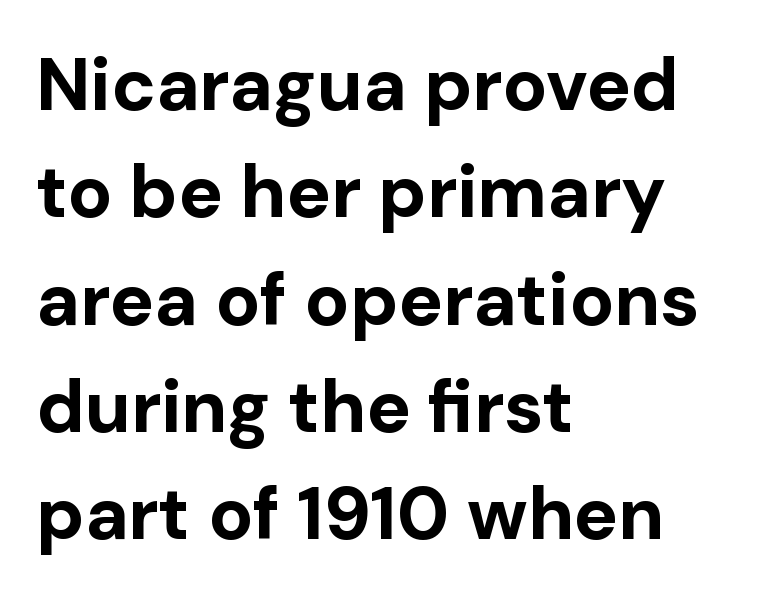
The image shows 74 px bold sans-serif type, upright; set left-aligned, normal line spacing (1.45x), normal letter spacing, not underlined; low stroke contrast and a medium x-height.
